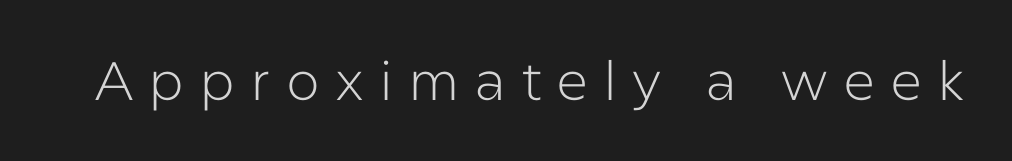
Q: Is the text bold? A: No.
Q: Is the text italic (slanted)? A: No, it is upright.
Q: Is the typeface a serif or a sans-serif typeface? A: Sans-serif.
Q: Is the text underlined? A: No.
Q: Is the spacing between letters normal or unusually wide? A: Unusually wide.
Q: Width (condensed, normal, or wide)? A: Normal.
Q: Stroke contrast? A: Low.
Q: x-height? A: Medium.
Q: Monospaced? A: No.
